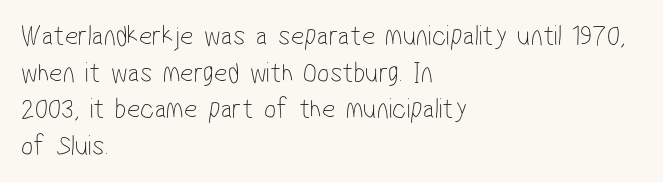
The image shows 29 px thin, condensed sans-serif type; set left-aligned, normal line spacing (1.26x), normal letter spacing, not underlined; low stroke contrast and a medium x-height.
